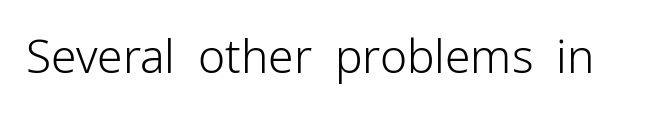
{"serif": "no", "italic": "no", "bold": "no", "weight": "light", "width": "normal", "stroke_contrast": "low", "x_height": "medium", "monospaced": "no", "underline": "no", "letter_spacing": "normal", "letter_spacing_em": 0.0, "glyph_px": 46}
